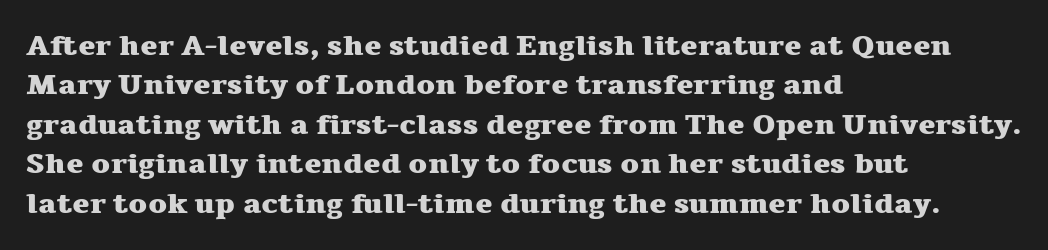
Q: Is the text bold? A: Yes.
Q: Is the text italic (slanted)? A: No, it is upright.
Q: Is the typeface a serif or a sans-serif typeface? A: Serif.
Q: Is the text underlined? A: No.
Q: How is the paragraph aligned? A: Left-aligned.
Q: Is the spacing between letters normal or unusually wide? A: Normal.
Q: Is the spacing between lines tight, normal or loose? A: Normal.
Q: Width (condensed, normal, or wide)? A: Wide.
Q: Stroke contrast? A: Medium.
Q: x-height? A: Medium.
Q: Monospaced? A: No.
